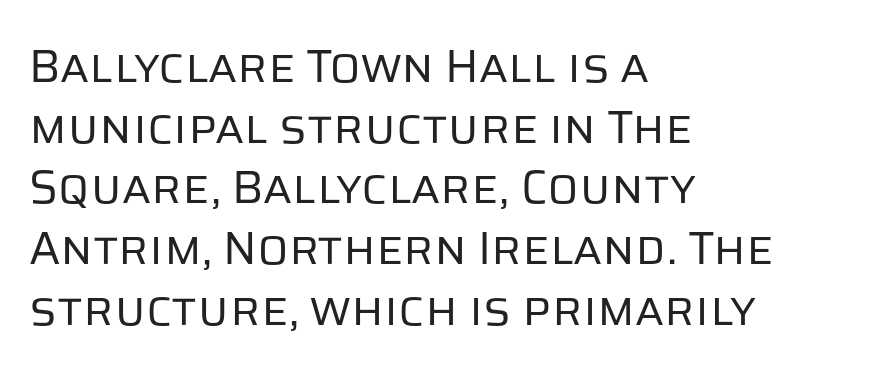
{"serif": "no", "italic": "no", "bold": "no", "weight": "regular", "width": "normal", "stroke_contrast": "low", "x_height": "large", "monospaced": "no", "underline": "no", "align": "left", "line_spacing": "normal", "line_spacing_ratio": 1.32, "letter_spacing": "normal", "letter_spacing_em": 0.0, "glyph_px": 46}
